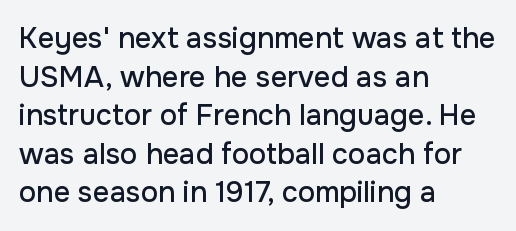
Q: Is the text italic (slanted)? A: No, it is upright.
Q: Is the typeface a serif or a sans-serif typeface? A: Sans-serif.
Q: Is the text underlined? A: No.
Q: How is the paragraph aligned? A: Left-aligned.
Q: Is the spacing between letters normal or unusually wide? A: Normal.
Q: Is the spacing between lines tight, normal or loose? A: Normal.
Q: Width (condensed, normal, or wide)? A: Normal.
Q: Stroke contrast? A: Low.
Q: x-height? A: Medium.
Q: Monospaced? A: No.
